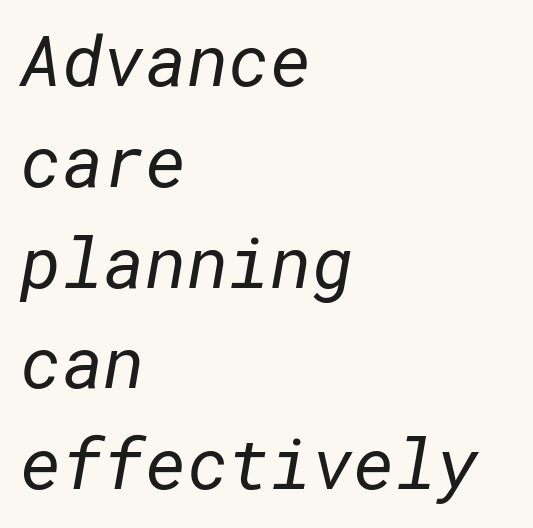
The image shows 71 px regular-weight sans-serif type; set left-aligned, normal line spacing (1.42x), normal letter spacing, not underlined; low stroke contrast and a medium x-height.
